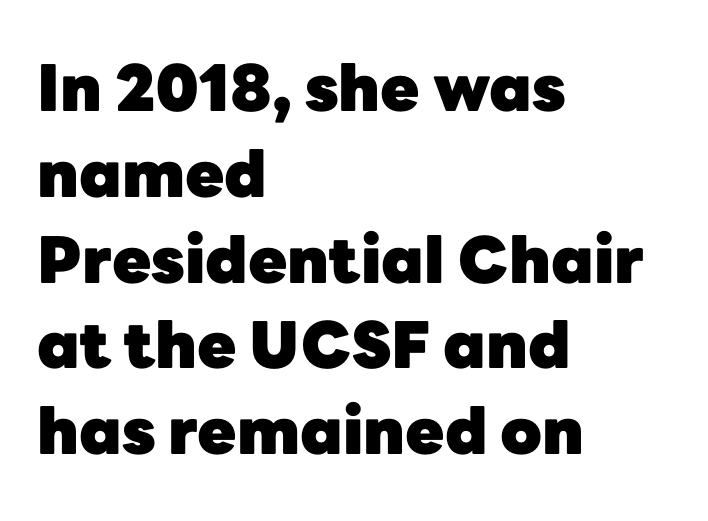
Q: Is the text bold? A: Yes.
Q: Is the text italic (slanted)? A: No, it is upright.
Q: Is the typeface a serif or a sans-serif typeface? A: Sans-serif.
Q: Is the text underlined? A: No.
Q: How is the paragraph aligned? A: Left-aligned.
Q: Is the spacing between letters normal or unusually wide? A: Normal.
Q: Is the spacing between lines tight, normal or loose? A: Normal.
Q: Width (condensed, normal, or wide)? A: Normal.
Q: Stroke contrast? A: Low.
Q: x-height? A: Medium.
Q: Monospaced? A: No.
